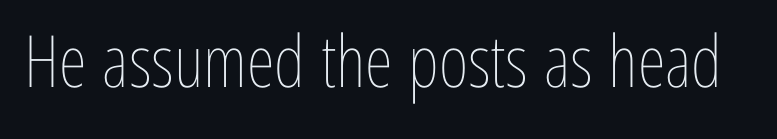
The image shows 72 px thin, condensed type, upright; set normal letter spacing, not underlined; low stroke contrast and a medium x-height.
